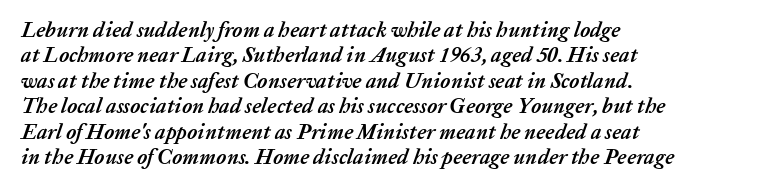
The image shows 21 px bold type, italic (leaning right); set left-aligned, line spacing 1.21x, normal letter spacing, not underlined.
